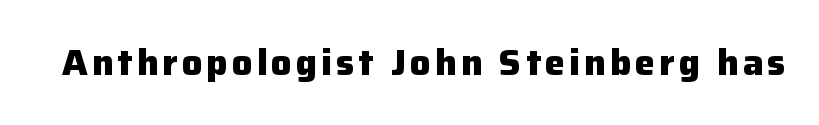
Posture: vertical. Classification — sans serif. The passage shown is emphatically bold. The glyphs are unaccompanied by any horizontal stroke below them.
